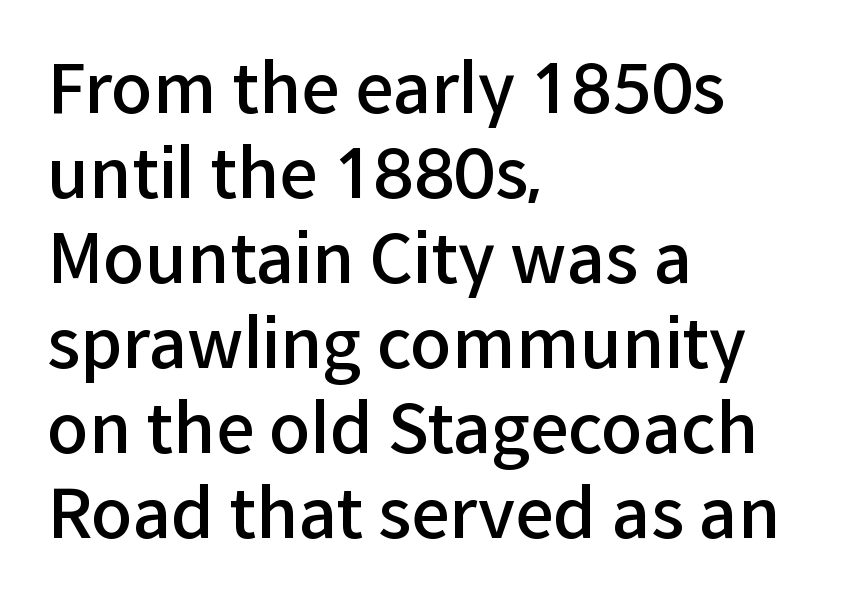
The type is set solid horizontally, with unmodified tracking. Horizontal alignment here is leftward, the default for most running prose. The space beneath each line is pristine and unruled. Think of a printed novel: that variable character pitch is what you see here. Evenly set lines give the paragraph a standard silhouette.
